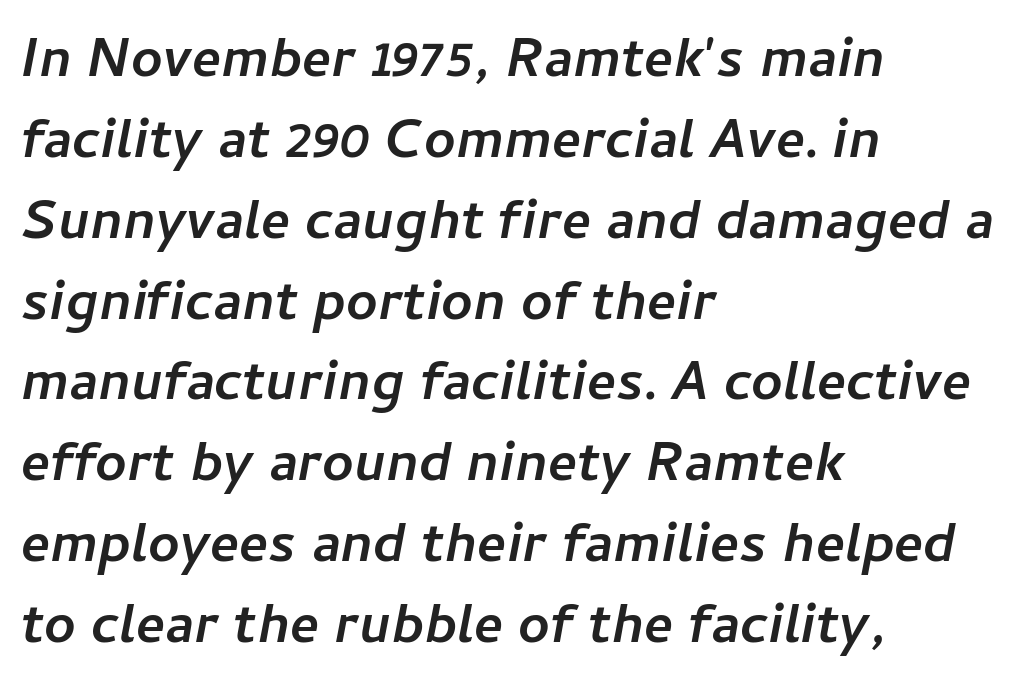
The rendering uses a bold face; every stroke is thick and dark. Words float on clear page, feet unadorned. Each word holds together tightly as a unit, with standard inter-letter gaps. Proportional: the letters do not fall into vertical columns. Compared with typical paragraphs, the rows here are spaced about the same.
